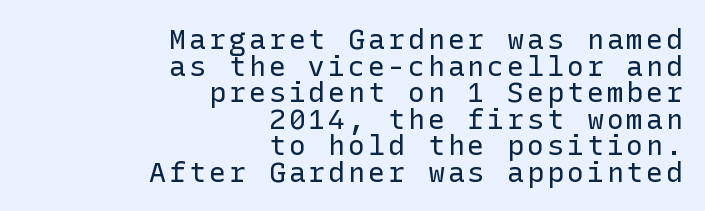
{"serif": "no", "italic": "no", "bold": "no", "weight": "regular", "width": "normal", "stroke_contrast": "low", "x_height": "medium", "underline": "no", "align": "right", "line_spacing": "tight", "line_spacing_ratio": 0.95, "glyph_px": 28}
